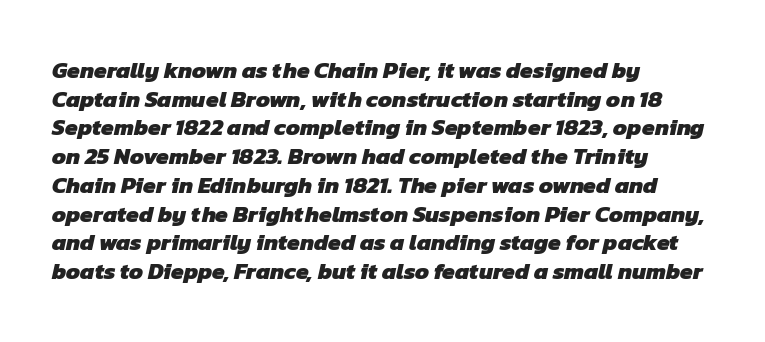
{"bold": "yes", "underline": "no", "align": "left", "line_spacing": "normal", "line_spacing_ratio": 1.25, "letter_spacing": "normal", "letter_spacing_em": 0.0, "glyph_px": 23}
